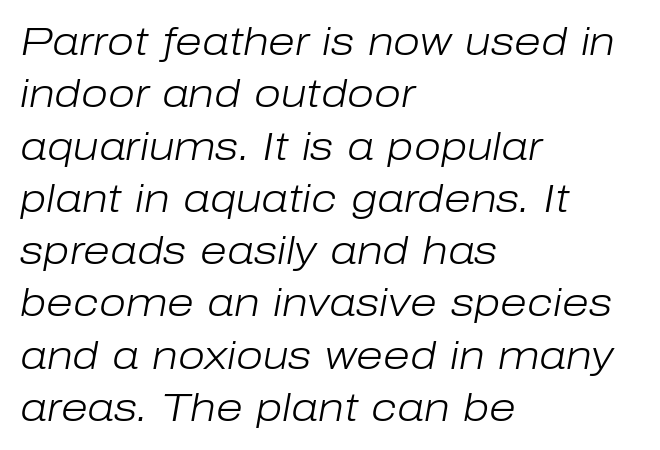
Q: Is the text bold? A: No.
Q: Is the text italic (slanted)? A: Yes, it leans right by about 10 degrees.
Q: Is the text underlined? A: No.
Q: How is the paragraph aligned? A: Left-aligned.
Q: Is the spacing between letters normal or unusually wide? A: Normal.
Q: Is the spacing between lines tight, normal or loose? A: Normal.
Q: Width (condensed, normal, or wide)? A: Normal.
Q: Stroke contrast? A: Low.
Q: x-height? A: Medium.
Q: Monospaced? A: No.
